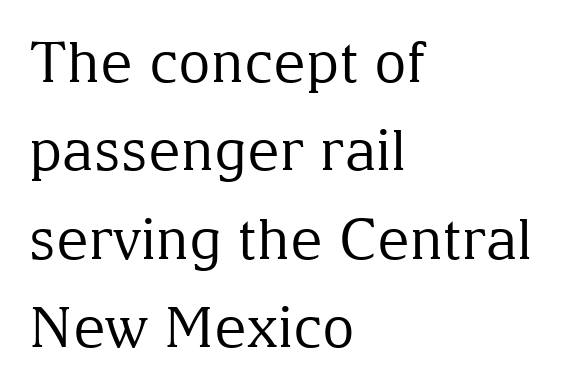
Q: Is the text bold? A: No.
Q: Is the text italic (slanted)? A: No, it is upright.
Q: Is the typeface a serif or a sans-serif typeface? A: Serif.
Q: Is the text underlined? A: No.
Q: How is the paragraph aligned? A: Left-aligned.
Q: Is the spacing between letters normal or unusually wide? A: Normal.
Q: Is the spacing between lines tight, normal or loose? A: Normal.
Q: Width (condensed, normal, or wide)? A: Normal.
Q: Stroke contrast? A: Medium.
Q: x-height? A: Medium.
Q: Monospaced? A: No.
